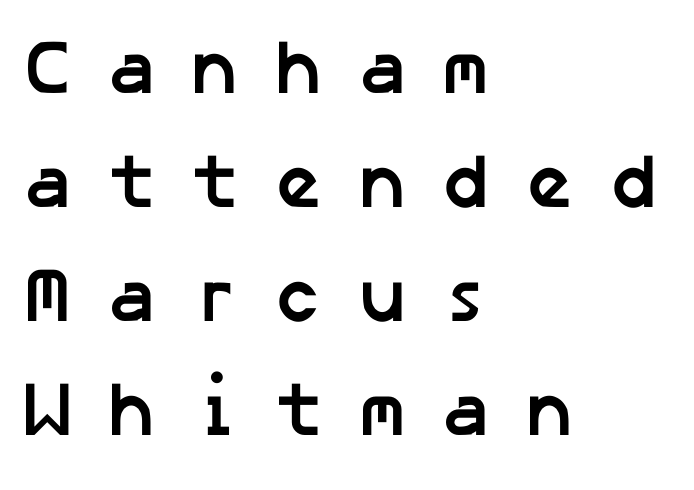
Q: Is the text bold? A: Yes.
Q: Is the typeface a serif or a sans-serif typeface? A: Sans-serif.
Q: Is the text underlined? A: No.
Q: How is the paragraph aligned? A: Left-aligned.
Q: Is the spacing between letters normal or unusually wide? A: Unusually wide.
Q: Is the spacing between lines tight, normal or loose? A: Normal.
Q: Width (condensed, normal, or wide)? A: Normal.
Q: Stroke contrast? A: Low.
Q: x-height? A: Medium.
